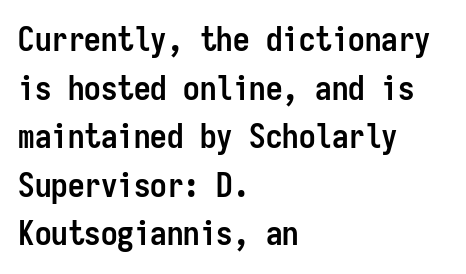
{"serif": "no", "italic": "no", "bold": "yes", "weight": "semibold", "width": "condensed", "stroke_contrast": "low", "x_height": "medium", "monospaced": "yes", "underline": "no", "align": "left", "line_spacing": "normal", "line_spacing_ratio": 1.47, "letter_spacing": "normal", "letter_spacing_em": 0.0, "glyph_px": 33}
